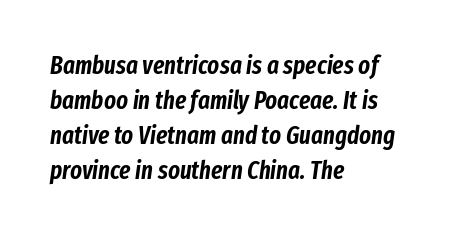
The image shows 25 px text type, italic (leaning right); set left-aligned, normal line spacing (1.4x), normal letter spacing, not underlined.
